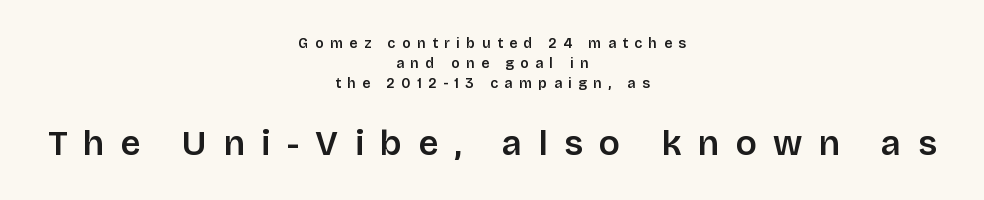
The image shows 35 px sans-serif type, upright; set centered, normal line spacing (1.44x), unusually wide letter spacing (+0.47 em), not underlined; the second (bottom) block is 2.5x larger; low stroke contrast and a large x-height.
